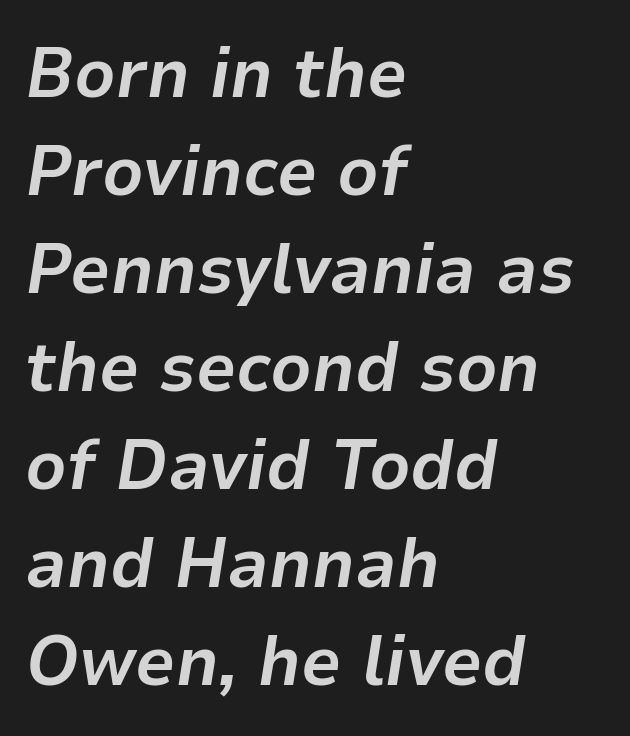
{"italic": "yes", "lean": "right", "slant_degrees": 9, "bold": "yes", "weight": "bold", "width": "normal", "stroke_contrast": "low", "x_height": "medium", "monospaced": "no", "underline": "no", "align": "left", "line_spacing": "normal", "line_spacing_ratio": 1.38, "letter_spacing": "normal", "letter_spacing_em": 0.0, "glyph_px": 71}
